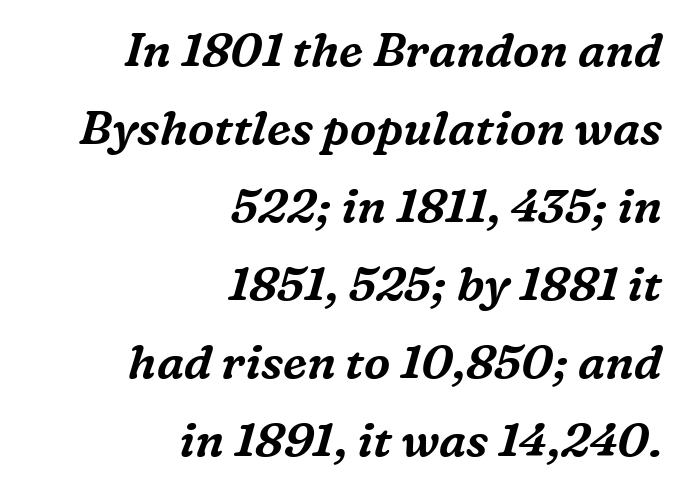
The image shows 47 px serif type, italic (leaning right); set right-aligned, normal line spacing (1.66x), normal letter spacing, not underlined; medium stroke contrast and a medium x-height.
